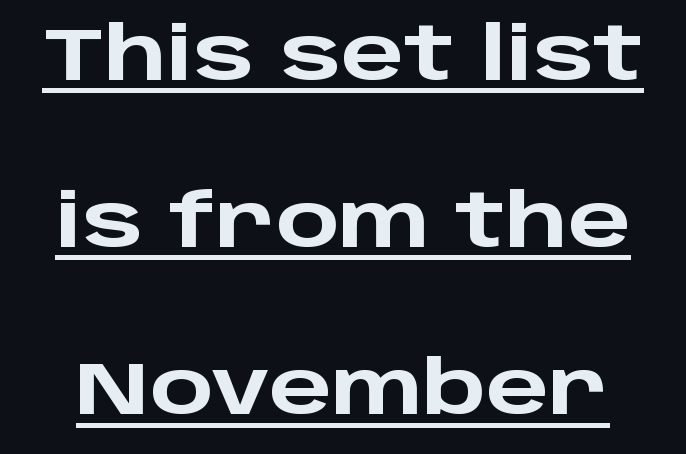
The image shows 74 px heavy, wide sans-serif type, upright; set loose line spacing (2.26x), normal letter spacing, underlined; low stroke contrast and a large x-height.
